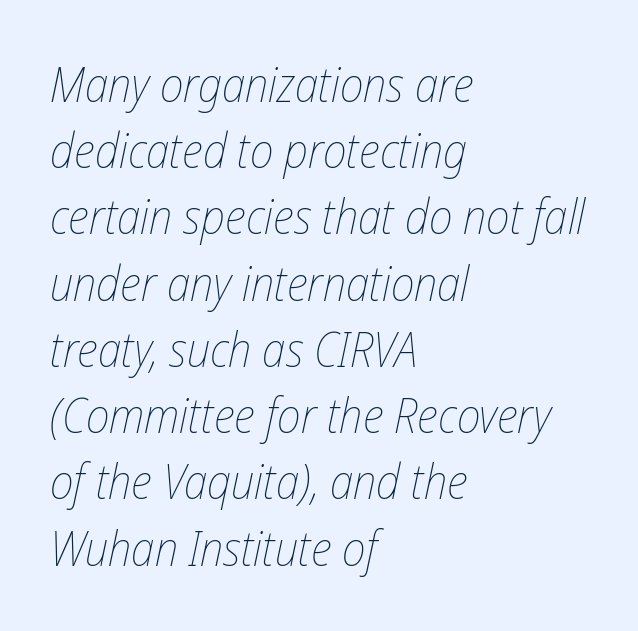
{"italic": "yes", "lean": "right", "slant_degrees": 12, "bold": "no", "weight": "thin", "width": "condensed", "stroke_contrast": "low", "x_height": "medium", "monospaced": "no", "underline": "no", "align": "left", "line_spacing": "normal", "line_spacing_ratio": 1.38, "letter_spacing": "normal", "letter_spacing_em": 0.0, "glyph_px": 48}
